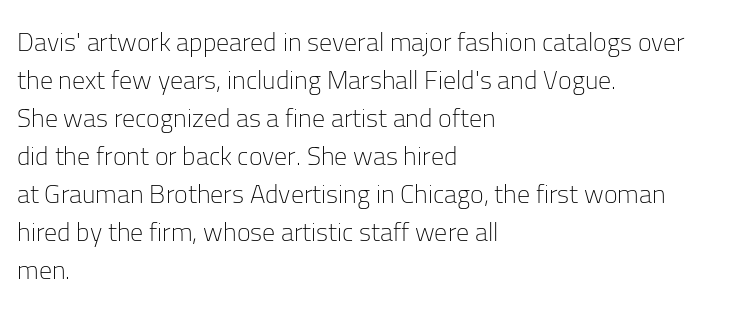
{"italic": "no", "bold": "no", "underline": "no", "align": "left", "line_spacing": "normal", "line_spacing_ratio": 1.46, "letter_spacing": "normal", "letter_spacing_em": 0.0, "glyph_px": 26}
